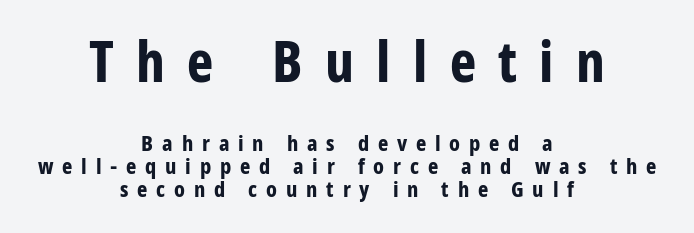
The image shows 56 px bold, condensed sans-serif type, upright; set centered, tight line spacing (1.03x), unusually wide letter spacing (+0.4 em), not underlined; the first (top) block is 2.55x larger; low stroke contrast and a large x-height.
